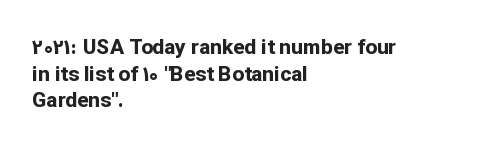
{"italic": "no", "bold": "yes", "underline": "no", "align": "left", "line_spacing": "normal", "line_spacing_ratio": 1.27, "letter_spacing": "normal", "letter_spacing_em": 0.0, "glyph_px": 21}
